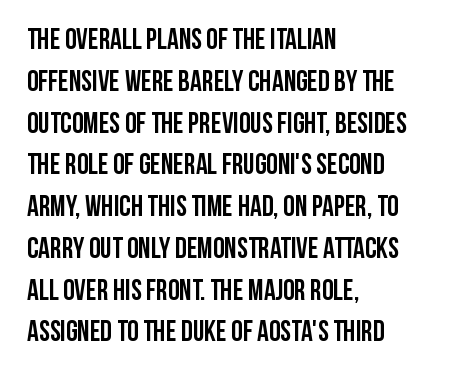
Leftover space on each line is placed entirely after the last word. These words are printed bold, with thick strokes throughout. This sample uses a sans-serif face. Successive baselines arrive at the customary interval. Beneath every word, the page is bare. Characters remain perfectly vertical along every line.
